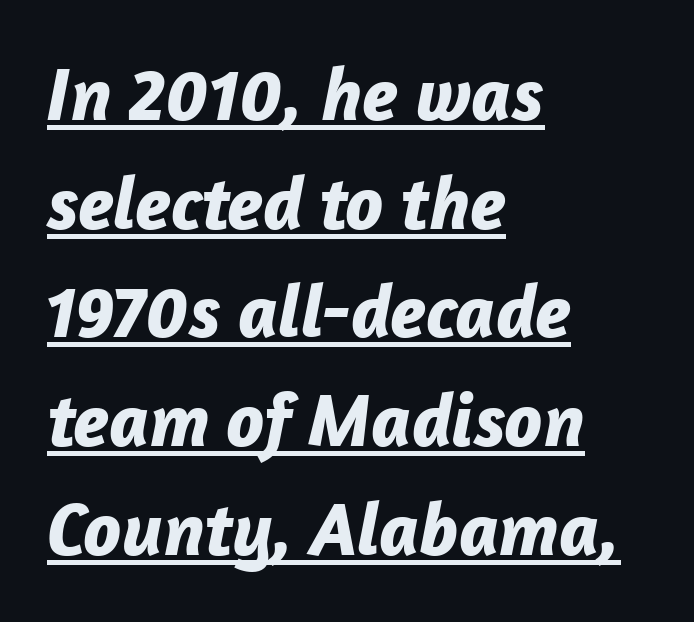
The image shows 76 px bold type, italic (leaning right); set left-aligned, normal line spacing (1.43x), normal letter spacing, underlined; low stroke contrast and a medium x-height.
